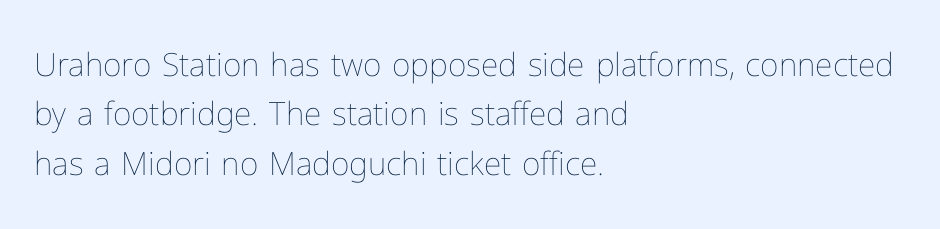
Q: Is the text bold? A: No.
Q: Is the text italic (slanted)? A: No, it is upright.
Q: Is the text underlined? A: No.
Q: How is the paragraph aligned? A: Left-aligned.
Q: Is the spacing between letters normal or unusually wide? A: Normal.
Q: Is the spacing between lines tight, normal or loose? A: Normal.
Q: Width (condensed, normal, or wide)? A: Normal.
Q: Stroke contrast? A: Low.
Q: x-height? A: Medium.
Q: Monospaced? A: No.
